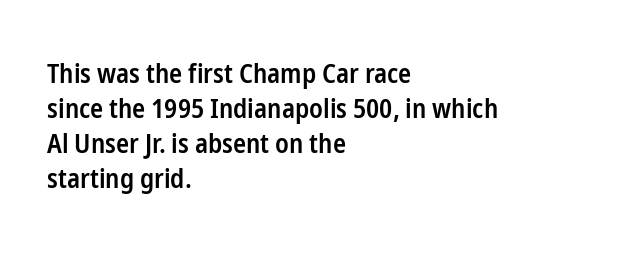
The image shows 27 px text type, upright; set left-aligned, normal line spacing (1.3x), normal letter spacing, not underlined.
